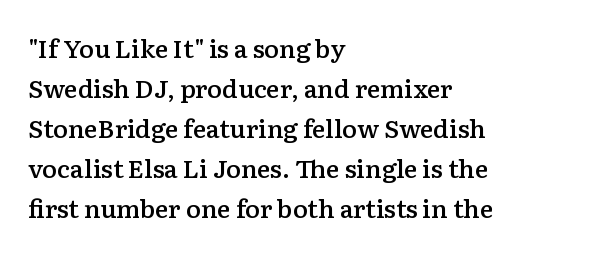
Each glyph is drawn with semibold strokes, heavier than normal yet not fully bold. Students, note that the glyphs here touch the page at normal intervals. Posture: vertical. A classic flush-left, rag-right setting is used for this passage. Does the leading feel generous? No, just average. Descenders hang freely into open space.
